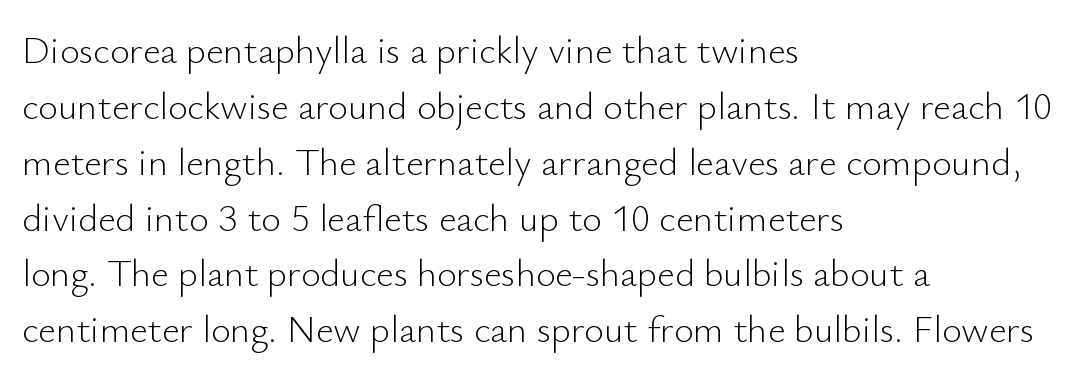
The image shows 38 px light sans-serif type, upright; set left-aligned, normal line spacing (1.47x), normal letter spacing, not underlined; low stroke contrast and a small x-height.
